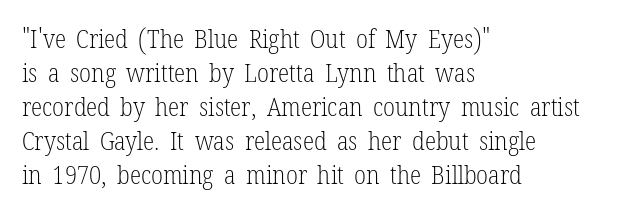
Descenders are the only things crossing below the line. All the whitespace from short lines collects on the right. Characters remain perfectly vertical along every line. The letters sit at their default tracking, neither squeezed nor spread.
